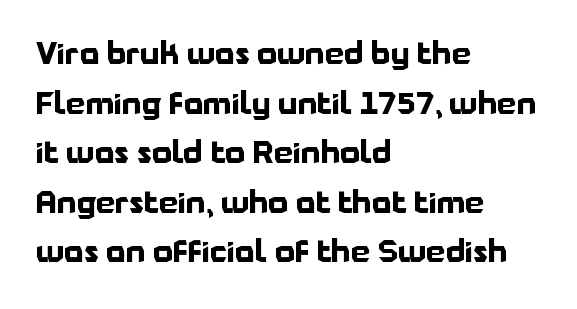
The image shows 31 px bold sans-serif type, upright; set left-aligned, normal line spacing (1.6x), normal letter spacing, not underlined; low stroke contrast and a medium x-height.
